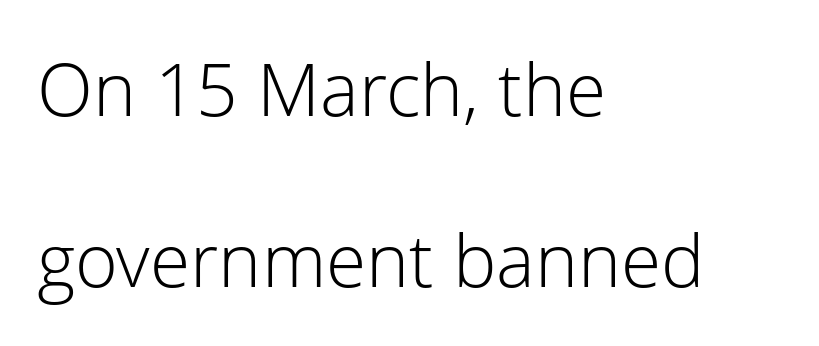
The image shows 73 px light sans-serif type, upright; set left-aligned, loose line spacing (2.34x), normal letter spacing, not underlined; low stroke contrast and a medium x-height.
